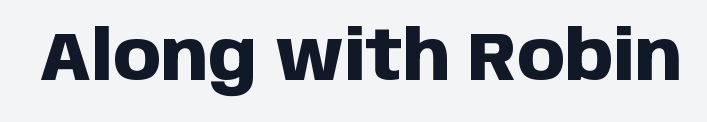
The image shows 69 px heavy sans-serif type, upright; set normal letter spacing, not underlined; low stroke contrast and a large x-height.
